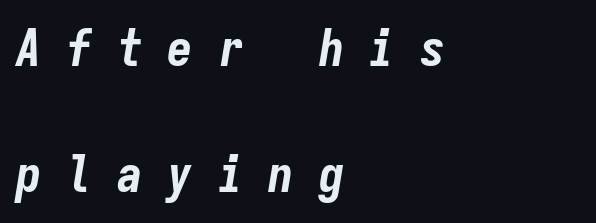
The image shows 51 px bold, condensed type, italic (leaning right), monospaced; set left-aligned, loose line spacing (2.47x), unusually wide letter spacing (+0.49 em), not underlined; low stroke contrast and a medium x-height.
